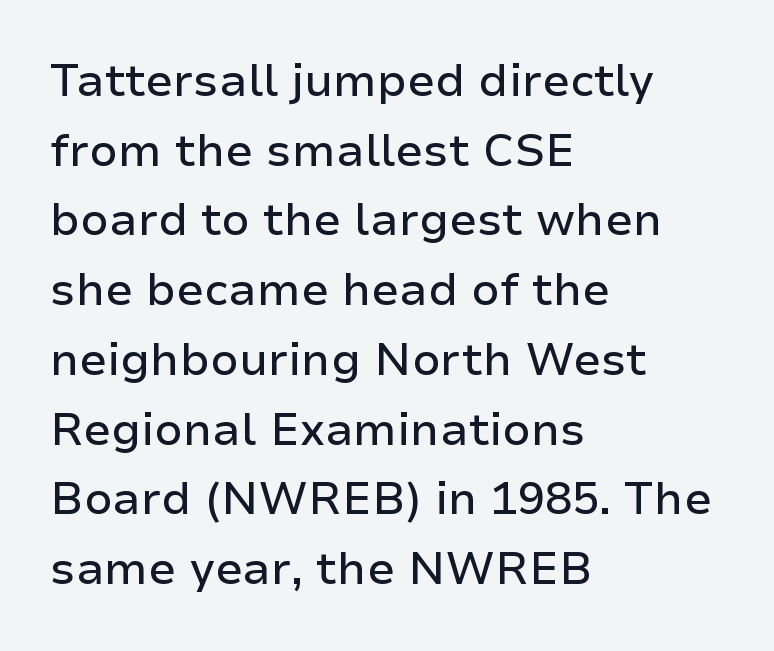
{"serif": "no", "italic": "no", "width": "normal", "stroke_contrast": "low", "x_height": "medium", "monospaced": "no", "underline": "no", "align": "left", "line_spacing": "normal", "line_spacing_ratio": 1.55, "letter_spacing": "normal", "letter_spacing_em": 0.0, "glyph_px": 45}
